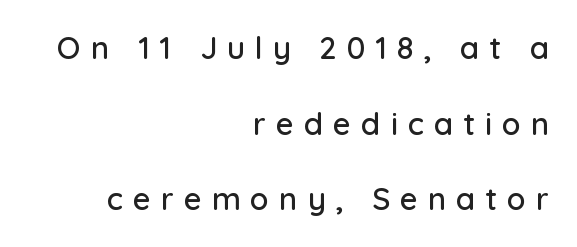
Q: Is the text italic (slanted)? A: No, it is upright.
Q: Is the typeface a serif or a sans-serif typeface? A: Sans-serif.
Q: Is the text underlined? A: No.
Q: How is the paragraph aligned? A: Right-aligned.
Q: Is the spacing between letters normal or unusually wide? A: Unusually wide.
Q: Is the spacing between lines tight, normal or loose? A: Loose.
Q: Width (condensed, normal, or wide)? A: Normal.
Q: Stroke contrast? A: Low.
Q: x-height? A: Medium.
Q: Monospaced? A: No.
